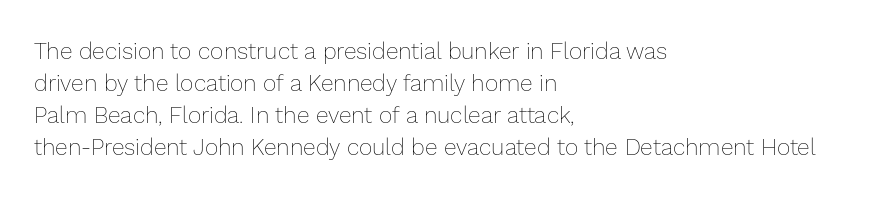
Q: Is the text bold? A: No.
Q: Is the text italic (slanted)? A: No, it is upright.
Q: Is the text underlined? A: No.
Q: How is the paragraph aligned? A: Left-aligned.
Q: Is the spacing between letters normal or unusually wide? A: Normal.
Q: Is the spacing between lines tight, normal or loose? A: Normal.
